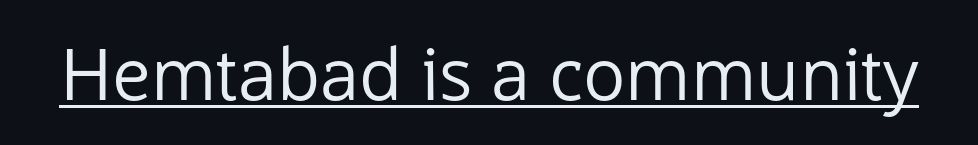
Q: Is the text bold? A: No.
Q: Is the text italic (slanted)? A: No, it is upright.
Q: Is the typeface a serif or a sans-serif typeface? A: Sans-serif.
Q: Is the text underlined? A: Yes.
Q: Is the spacing between letters normal or unusually wide? A: Normal.
Q: Width (condensed, normal, or wide)? A: Normal.
Q: Stroke contrast? A: Low.
Q: x-height? A: Medium.
Q: Monospaced? A: No.
